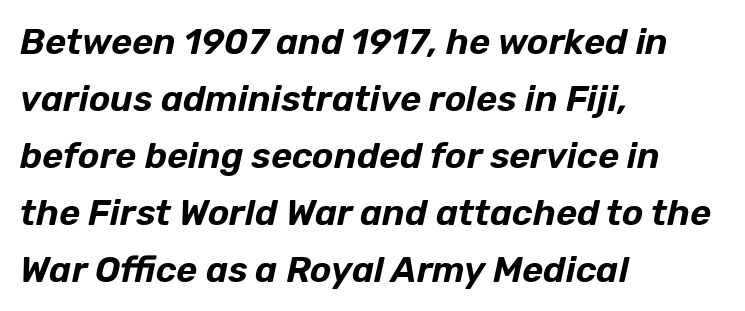
These lines are set flush left with a ragged right edge. A normal amount of white space separates one row of letters from the next. The whole block is typeset with a tilt. The letters advance in unequal steps, a hallmark of proportional type.
